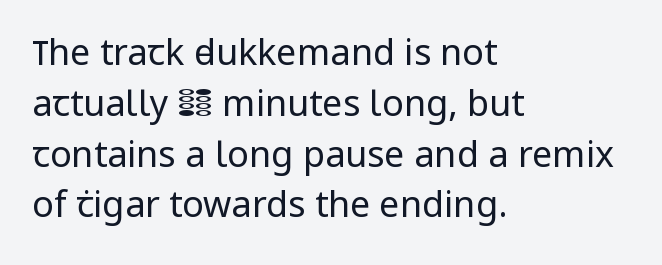
Q: Is the text bold? A: No.
Q: Is the text italic (slanted)? A: No, it is upright.
Q: Is the typeface a serif or a sans-serif typeface? A: Sans-serif.
Q: Is the text underlined? A: No.
Q: How is the paragraph aligned? A: Left-aligned.
Q: Is the spacing between letters normal or unusually wide? A: Normal.
Q: Is the spacing between lines tight, normal or loose? A: Normal.
Q: Width (condensed, normal, or wide)? A: Normal.
Q: Stroke contrast? A: Low.
Q: x-height? A: Medium.
Q: Monospaced? A: No.
